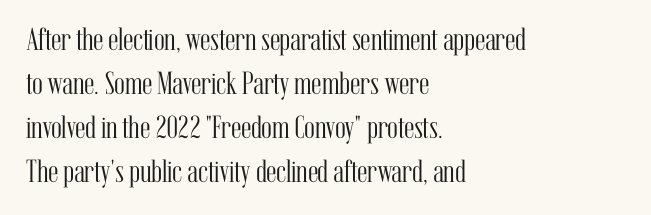
{"serif": "yes", "italic": "no", "bold": "no", "weight": "light", "width": "condensed", "stroke_contrast": "medium", "x_height": "medium", "monospaced": "no", "underline": "no", "align": "left", "line_spacing": "normal", "line_spacing_ratio": 1.37, "letter_spacing": "normal", "letter_spacing_em": 0.0, "glyph_px": 32}
